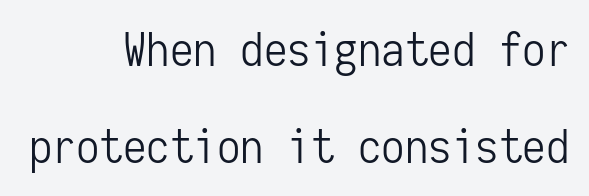
The image shows 47 px light, condensed sans-serif type, upright, monospaced; set right-aligned, loose line spacing (2.06x), normal letter spacing, not underlined; low stroke contrast and a medium x-height.
